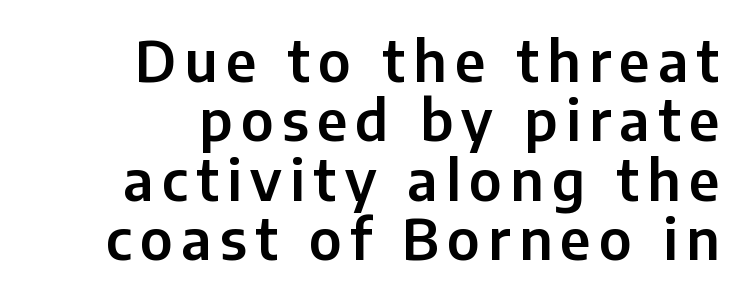
{"serif": "no", "italic": "no", "width": "normal", "stroke_contrast": "low", "x_height": "medium", "monospaced": "no", "underline": "no", "align": "right", "line_spacing": "tight", "line_spacing_ratio": 1.06, "glyph_px": 56}
